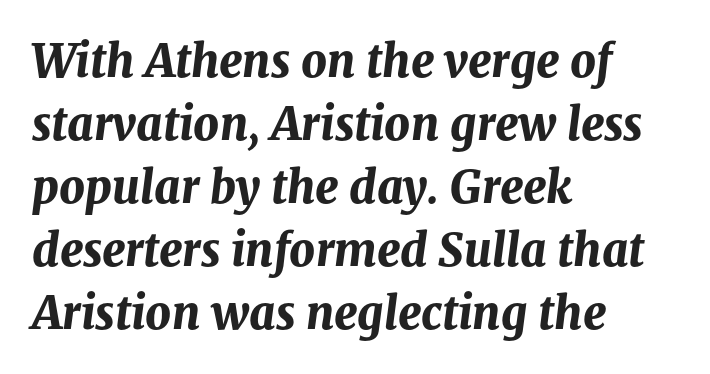
Q: Is the text bold? A: Yes.
Q: Is the text italic (slanted)? A: Yes, it leans right by about 8 degrees.
Q: Is the text underlined? A: No.
Q: How is the paragraph aligned? A: Left-aligned.
Q: Is the spacing between letters normal or unusually wide? A: Normal.
Q: Is the spacing between lines tight, normal or loose? A: Normal.
Q: Width (condensed, normal, or wide)? A: Normal.
Q: Stroke contrast? A: Medium.
Q: x-height? A: Medium.
Q: Monospaced? A: No.
